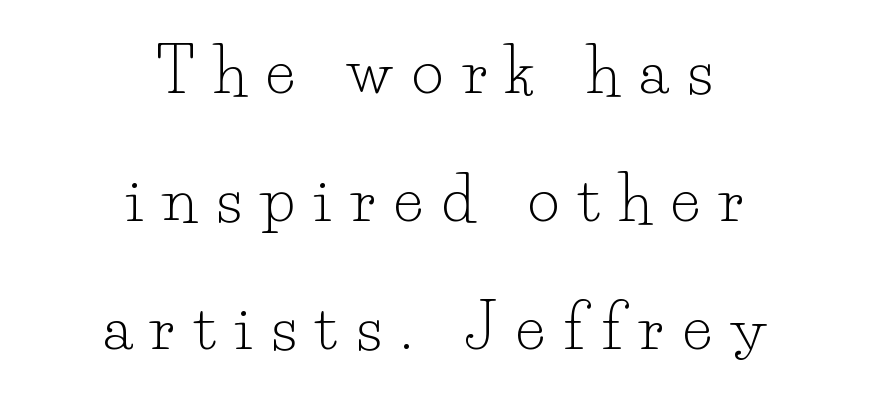
When letters stand straight like this, we call the style roman or upright. Visually the block forms a symmetrical silhouette, jagged on both flanks. Think of a printed novel: that variable character pitch is what you see here. What stands out about the letter spacing? Its width — letters are far apart. The lines are spread far apart with generous leading. This is serif lettering, the kind often seen in printed books.
